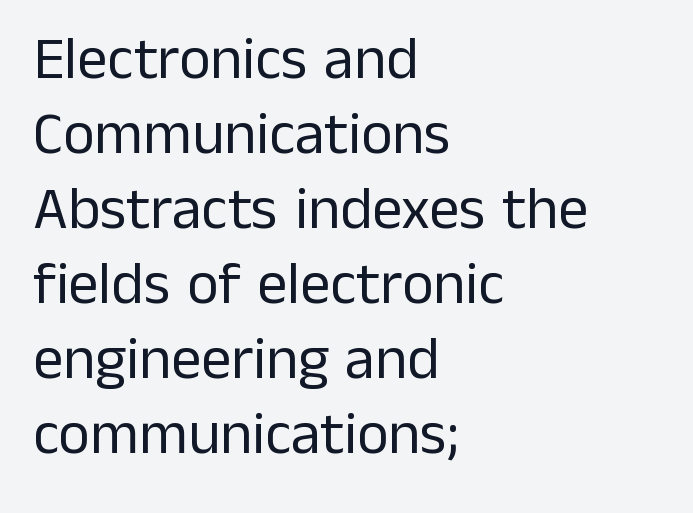
The image shows 60 px regular-weight sans-serif type, upright; set left-aligned, normal line spacing (1.25x), normal letter spacing, not underlined; low stroke contrast and a medium x-height.
